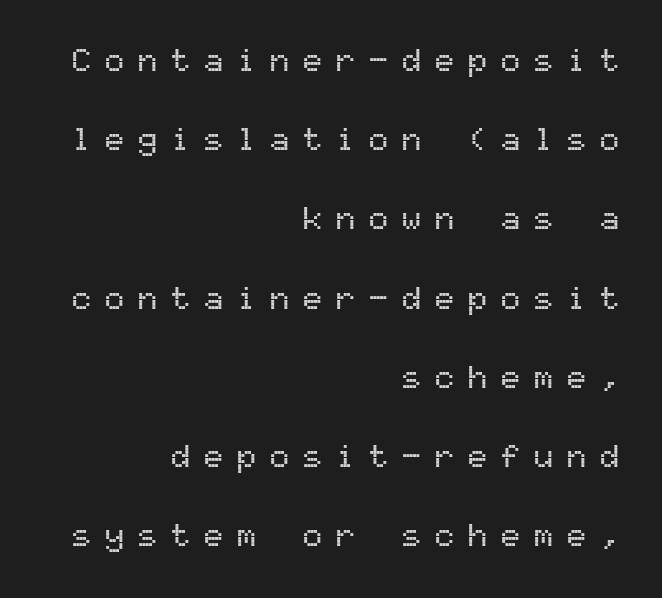
Q: Is the text italic (slanted)? A: No, it is upright.
Q: Is the typeface a serif or a sans-serif typeface? A: Sans-serif.
Q: Is the text underlined? A: No.
Q: How is the paragraph aligned? A: Right-aligned.
Q: Is the spacing between letters normal or unusually wide? A: Unusually wide.
Q: Is the spacing between lines tight, normal or loose? A: Loose.
Q: Width (condensed, normal, or wide)? A: Normal.
Q: Stroke contrast? A: Medium.
Q: x-height? A: Medium.
Q: Monospaced? A: Yes.
